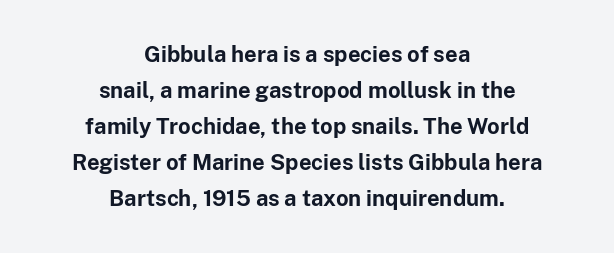
{"italic": "no", "bold": "yes", "underline": "no", "align": "center", "line_spacing": "normal", "line_spacing_ratio": 1.64, "letter_spacing": "normal", "letter_spacing_em": 0.0, "glyph_px": 22}
